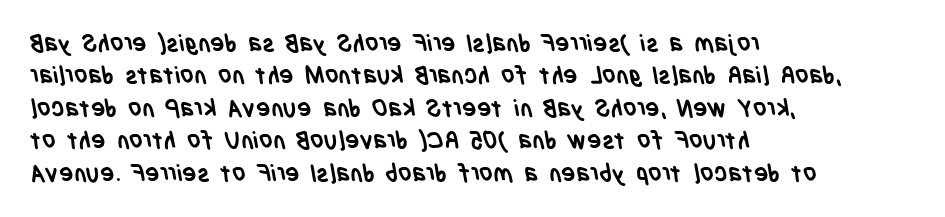
The image shows 24 px bold type; set left-aligned, normal line spacing (1.35x), normal letter spacing, not underlined.
